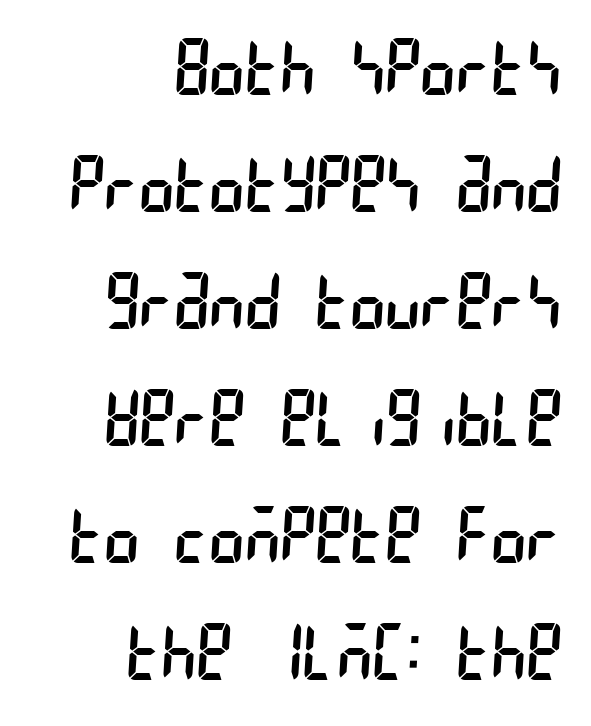
{"serif": "no", "bold": "no", "weight": "regular", "width": "condensed", "stroke_contrast": "low", "x_height": "large", "underline": "no", "align": "right", "line_spacing": "normal", "line_spacing_ratio": 1.56, "letter_spacing": "normal", "letter_spacing_em": 0.0, "glyph_px": 75}
